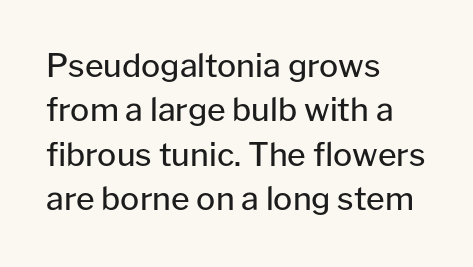
The image shows 32 px regular-weight sans-serif type, upright; set left-aligned, normal line spacing (1.39x), normal letter spacing, not underlined; low stroke contrast and a medium x-height.
